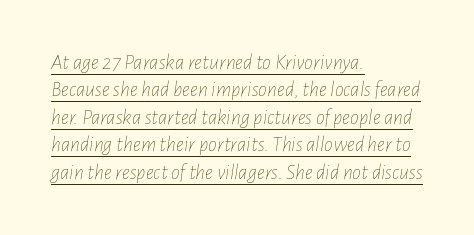
{"italic": "yes", "lean": "right", "slant_degrees": 7, "bold": "no", "underline": "yes", "align": "left", "line_spacing": "normal", "line_spacing_ratio": 1.25, "letter_spacing": "normal", "letter_spacing_em": 0.0, "glyph_px": 22}
